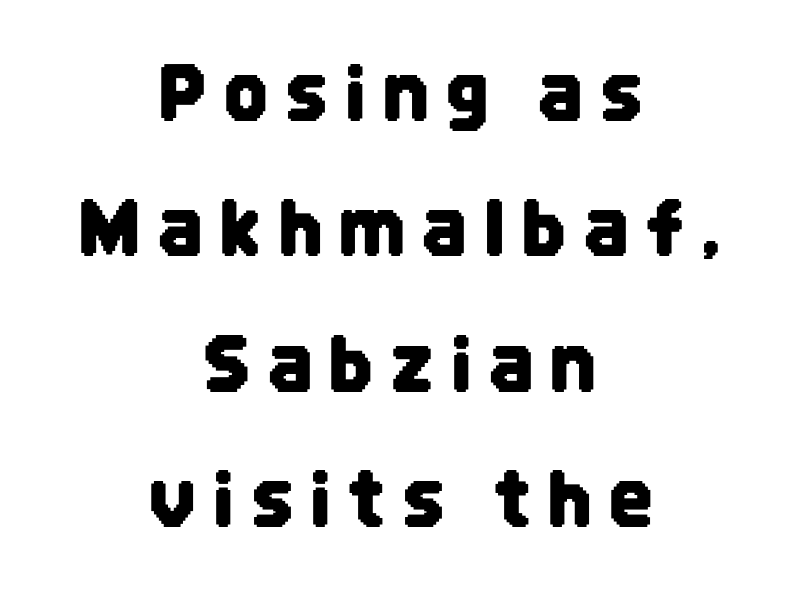
{"serif": "no", "italic": "no", "width": "condensed", "stroke_contrast": "low", "x_height": "large", "monospaced": "no", "underline": "no", "align": "center", "line_spacing_ratio": 1.78, "letter_spacing": "wide", "letter_spacing_em": 0.23, "glyph_px": 76}
